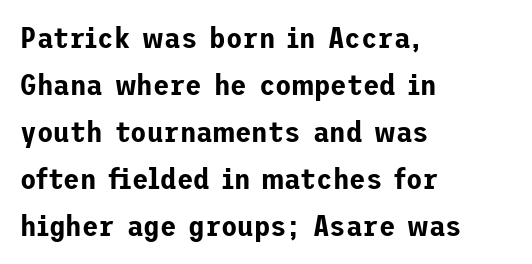
Q: Is the text italic (slanted)? A: No, it is upright.
Q: Is the typeface a serif or a sans-serif typeface? A: Sans-serif.
Q: Is the text underlined? A: No.
Q: How is the paragraph aligned? A: Left-aligned.
Q: Is the spacing between letters normal or unusually wide? A: Normal.
Q: Is the spacing between lines tight, normal or loose? A: Normal.
Q: Width (condensed, normal, or wide)? A: Normal.
Q: Stroke contrast? A: Low.
Q: x-height? A: Medium.
